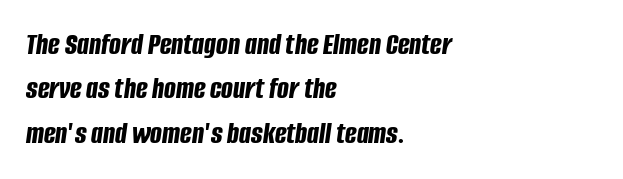
Q: Is the text bold? A: Yes.
Q: Is the text italic (slanted)? A: Yes, it leans right by about 8 degrees.
Q: Is the text underlined? A: No.
Q: How is the paragraph aligned? A: Left-aligned.
Q: Is the spacing between letters normal or unusually wide? A: Normal.
Q: Is the spacing between lines tight, normal or loose? A: Normal.
Q: Width (condensed, normal, or wide)? A: Condensed.
Q: Stroke contrast? A: Low.
Q: x-height? A: Large.
Q: Monospaced? A: No.
